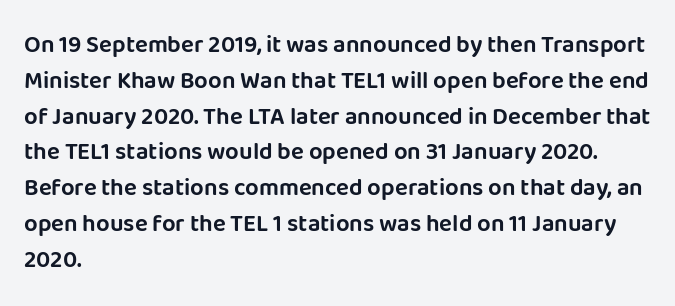
The image shows 24 px text type, upright; set left-aligned, normal line spacing (1.49x), normal letter spacing, not underlined.
